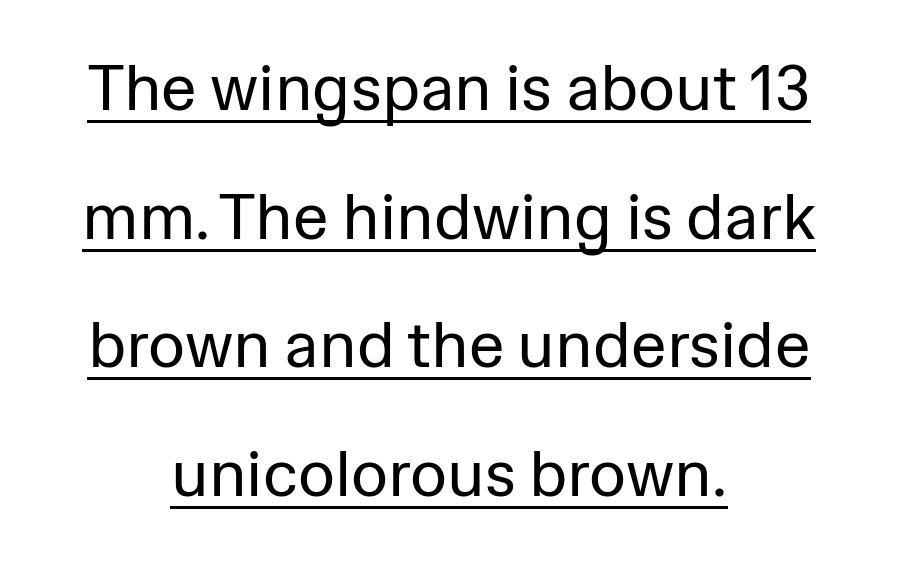
One glance says open: line gaps are wider than usual. Does a line run under the words? Yes, clearly. In terms of posture, this sample is upright. The face used here is proportionally spaced, like ordinary book or web type.
